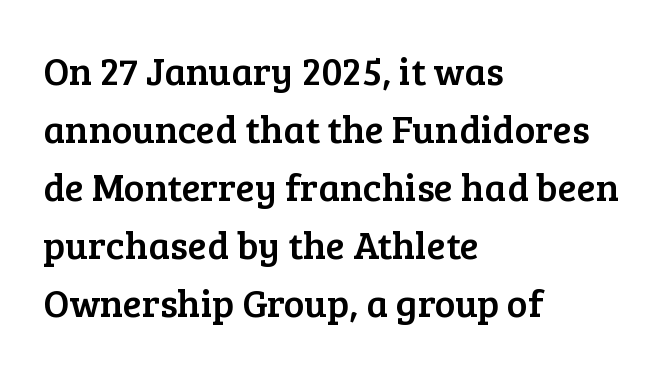
The image shows 39 px serif type, upright; set left-aligned, normal line spacing (1.49x), normal letter spacing, not underlined; low stroke contrast and a medium x-height.
